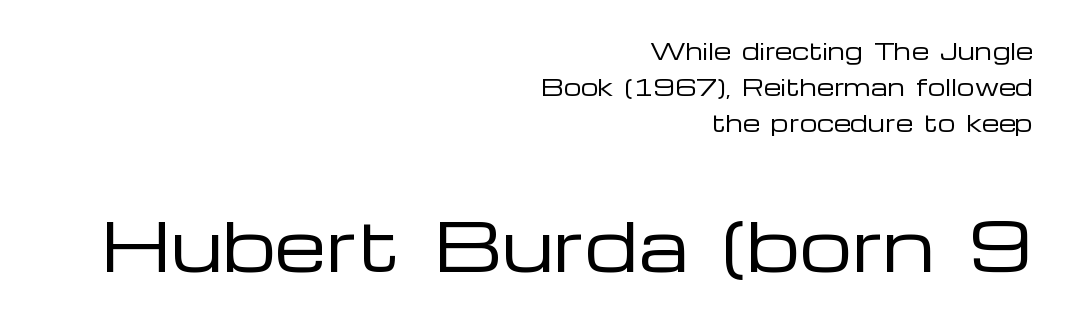
The image shows 66 px regular-weight, wide sans-serif type, upright; set right-aligned, normal line spacing (1.64x), normal letter spacing, not underlined; the second (bottom) block is 3.0x larger; low stroke contrast and a medium x-height.
